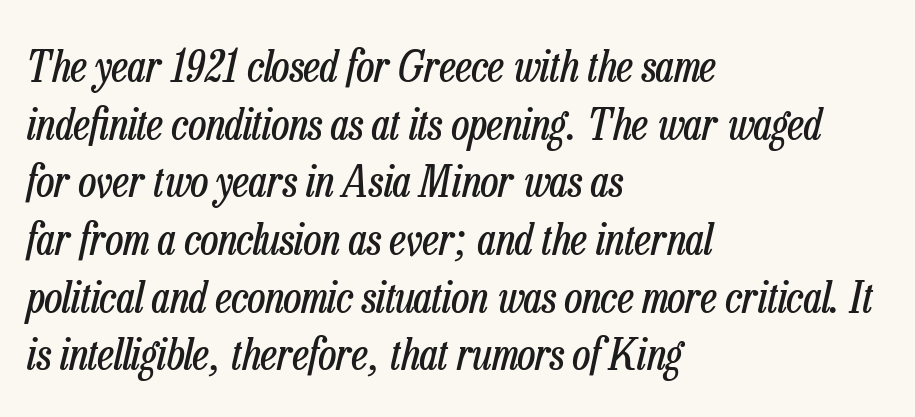
Quick note: italic. Whoever set this chose a conventional vertical rhythm. The characters are drawn with everyday or finer stroke widths. Varying glyph widths throughout — classic text-font behaviour.
